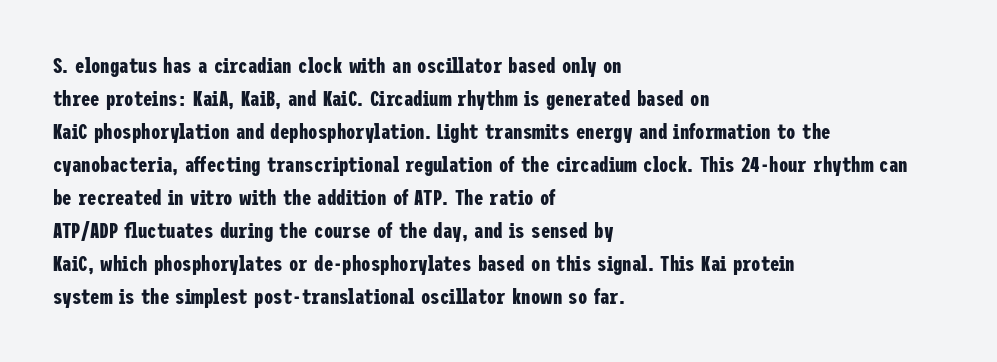
{"italic": "no", "bold": "yes", "underline": "no", "align": "left", "line_spacing": "normal", "line_spacing_ratio": 1.57, "letter_spacing": "normal", "letter_spacing_em": 0.0, "glyph_px": 21}
